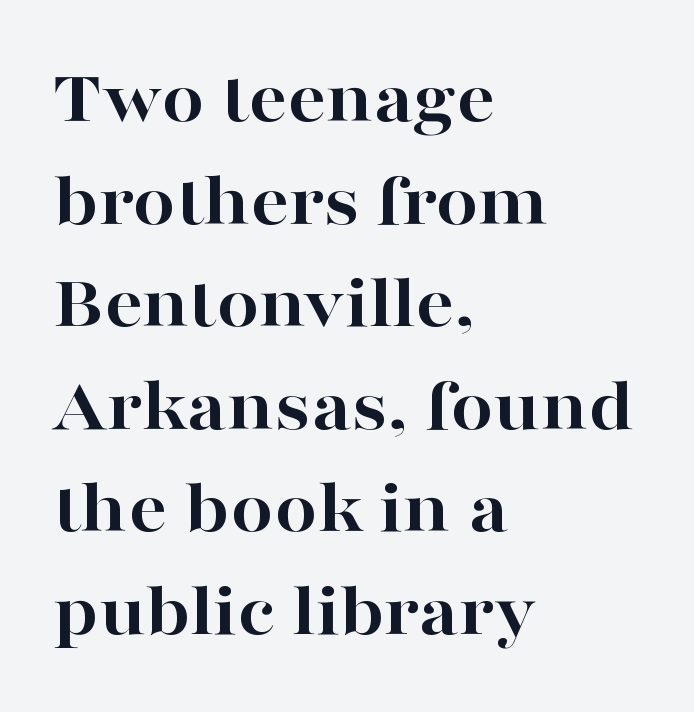
Q: Is the text bold? A: Yes.
Q: Is the text italic (slanted)? A: No, it is upright.
Q: Is the typeface a serif or a sans-serif typeface? A: Serif.
Q: Is the text underlined? A: No.
Q: How is the paragraph aligned? A: Left-aligned.
Q: Is the spacing between letters normal or unusually wide? A: Normal.
Q: Is the spacing between lines tight, normal or loose? A: Normal.
Q: Width (condensed, normal, or wide)? A: Wide.
Q: Stroke contrast? A: High.
Q: x-height? A: Medium.
Q: Monospaced? A: No.
